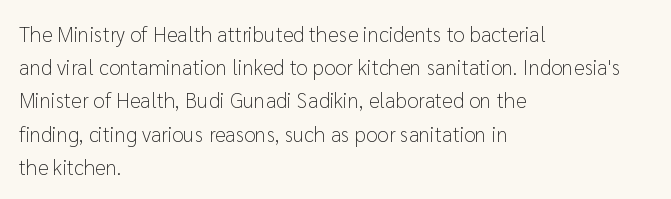
{"italic": "no", "bold": "no", "underline": "no", "align": "left", "line_spacing": "normal", "line_spacing_ratio": 1.58, "letter_spacing": "normal", "letter_spacing_em": 0.0, "glyph_px": 21}
